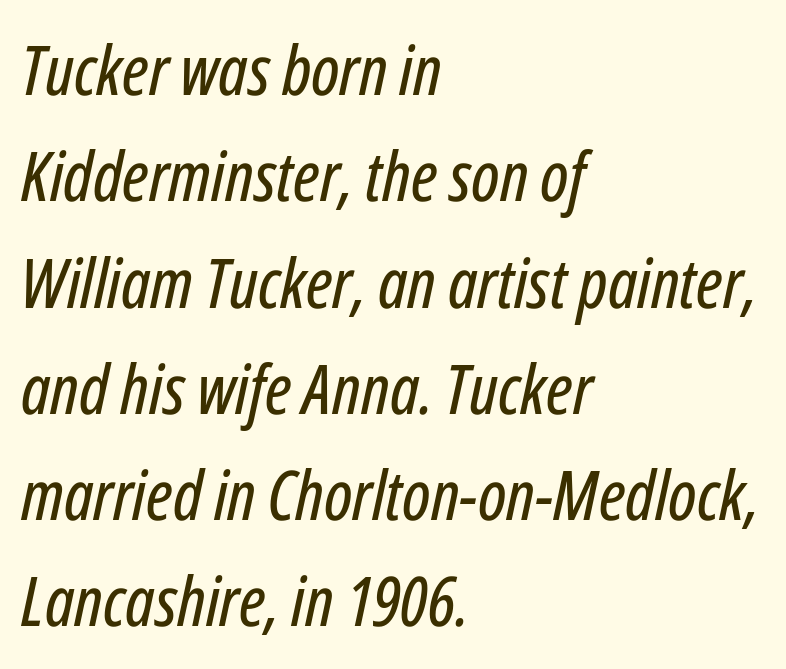
{"italic": "yes", "lean": "right", "slant_degrees": 12, "width": "condensed", "stroke_contrast": "low", "x_height": "medium", "monospaced": "no", "underline": "no", "align": "left", "line_spacing": "normal", "line_spacing_ratio": 1.54, "letter_spacing": "normal", "letter_spacing_em": 0.0, "glyph_px": 69}
